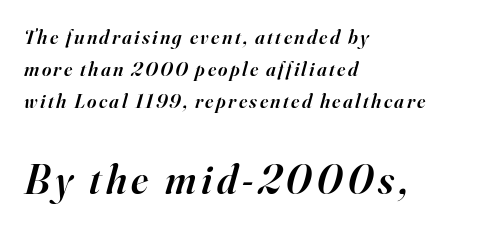
The image shows 41 px semibold serif type, italic (leaning right); set left-aligned, normal line spacing (1.6x), not underlined; the second (bottom) block is 2.05x larger; high stroke contrast and a small x-height.
